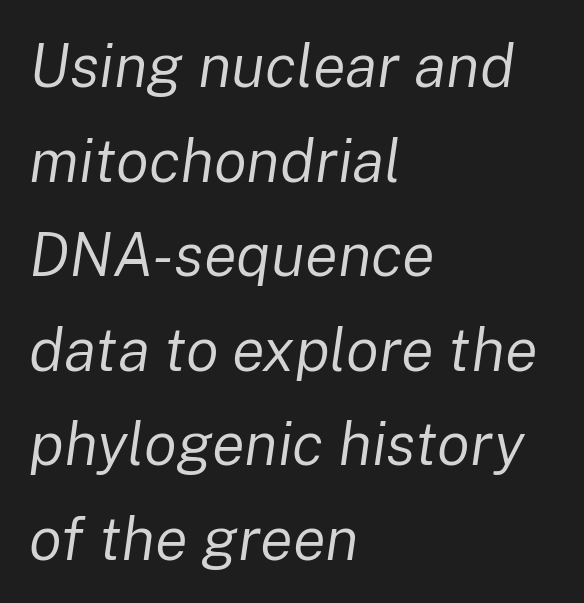
Horizontally, the lines are justified to the leading edge only. Note the varied advance widths — an 'i' is clearly narrower than an 'm'. Descender tails drop into unmarked territory. Is the stroke heavy? The answer is a plain regular-or-lighter. The vertical gap from one line to the next is medium. The letters sit at their default tracking, neither squeezed nor spread.
